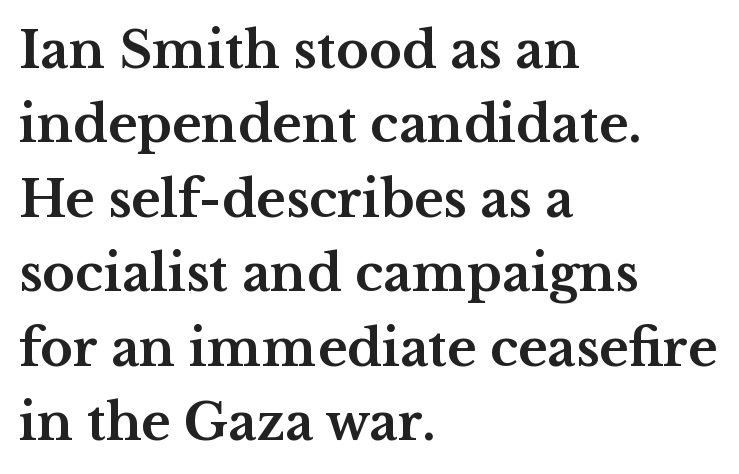
Q: Is the text bold? A: Yes.
Q: Is the text italic (slanted)? A: No, it is upright.
Q: Is the typeface a serif or a sans-serif typeface? A: Serif.
Q: Is the text underlined? A: No.
Q: How is the paragraph aligned? A: Left-aligned.
Q: Is the spacing between letters normal or unusually wide? A: Normal.
Q: Is the spacing between lines tight, normal or loose? A: Normal.
Q: Width (condensed, normal, or wide)? A: Wide.
Q: Stroke contrast? A: Medium.
Q: x-height? A: Medium.
Q: Monospaced? A: No.
